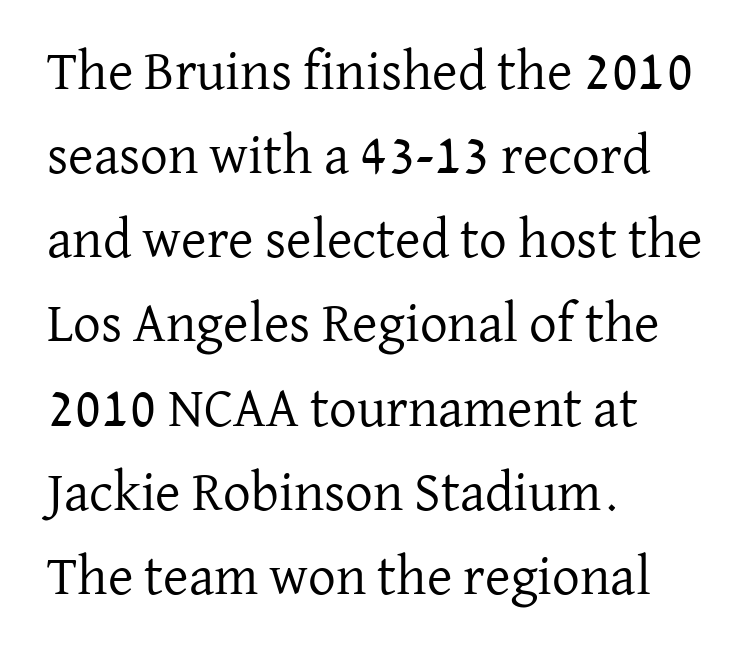
{"serif": "yes", "italic": "no", "bold": "no", "weight": "regular", "width": "normal", "stroke_contrast": "low", "x_height": "medium", "monospaced": "no", "underline": "no", "align": "left", "line_spacing": "normal", "line_spacing_ratio": 1.53, "letter_spacing": "normal", "letter_spacing_em": 0.0, "glyph_px": 55}
